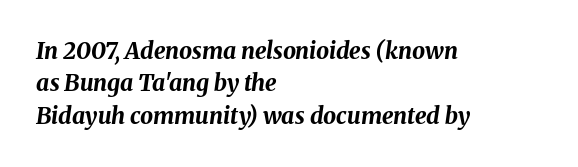
Q: Is the text bold? A: Yes.
Q: Is the text italic (slanted)? A: Yes, it leans right by about 8 degrees.
Q: Is the text underlined? A: No.
Q: How is the paragraph aligned? A: Left-aligned.
Q: Is the spacing between letters normal or unusually wide? A: Normal.
Q: Is the spacing between lines tight, normal or loose? A: Normal.
